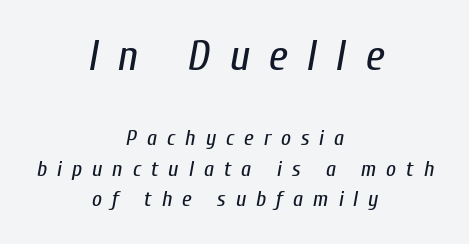
{"italic": "yes", "lean": "right", "slant_degrees": 10, "bold": "no", "weight": "regular", "width": "condensed", "stroke_contrast": "low", "x_height": "medium", "monospaced": "no", "underline": "no", "align": "center", "line_spacing": "normal", "line_spacing_ratio": 1.39, "letter_spacing": "wide", "letter_spacing_em": 0.45, "larger_block": "first", "size_ratio": 1.95, "glyph_px": 43}
